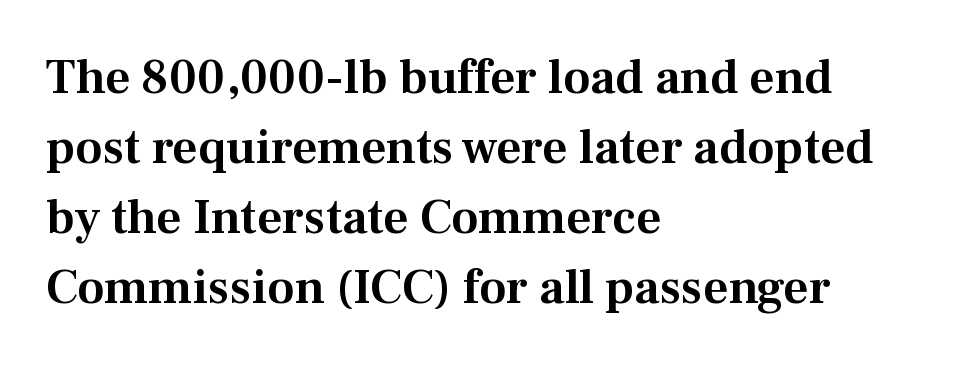
Q: Is the text italic (slanted)? A: No, it is upright.
Q: Is the typeface a serif or a sans-serif typeface? A: Serif.
Q: Is the text underlined? A: No.
Q: How is the paragraph aligned? A: Left-aligned.
Q: Is the spacing between letters normal or unusually wide? A: Normal.
Q: Is the spacing between lines tight, normal or loose? A: Normal.
Q: Width (condensed, normal, or wide)? A: Normal.
Q: Stroke contrast? A: Medium.
Q: x-height? A: Medium.
Q: Monospaced? A: No.
